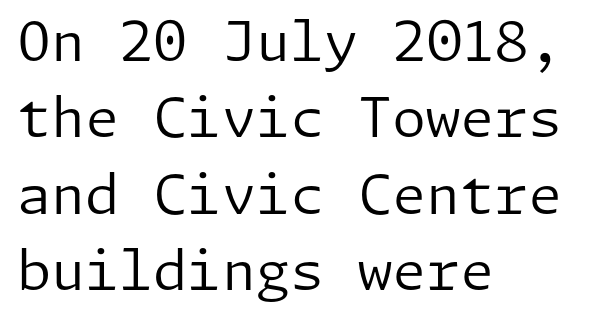
{"serif": "no", "italic": "no", "bold": "no", "weight": "regular", "width": "normal", "stroke_contrast": "low", "x_height": "medium", "underline": "no", "align": "left", "line_spacing": "normal", "line_spacing_ratio": 1.39, "letter_spacing": "normal", "letter_spacing_em": 0.0, "glyph_px": 55}
